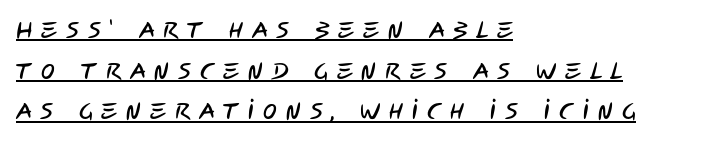
Like a heading marked for emphasis, these lines bear an underscore. Tracking here is generous; glyphs stand well apart from one another. In CSS terms this would be text-align: left.
